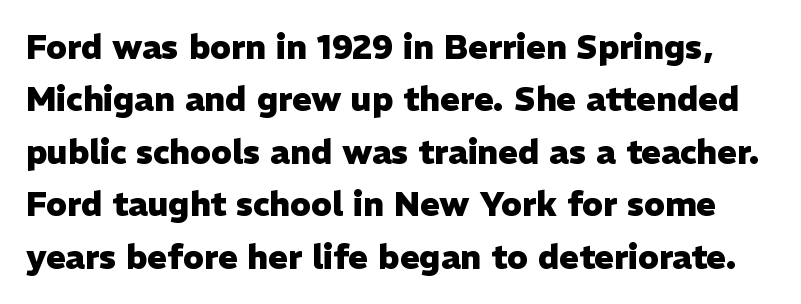
The image shows 33 px heavy sans-serif type, upright; set normal line spacing (1.59x), normal letter spacing, not underlined; low stroke contrast and a medium x-height.
